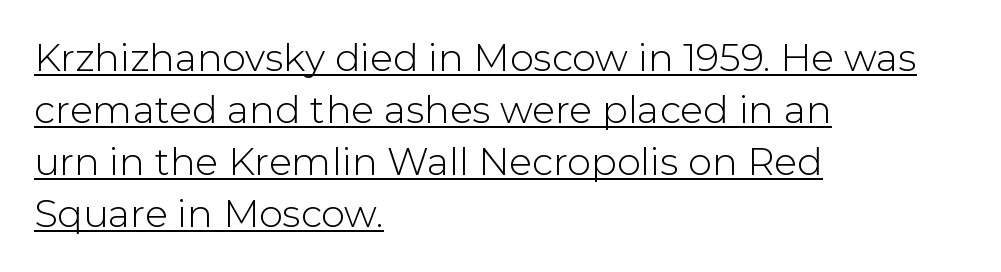
{"serif": "no", "italic": "no", "bold": "no", "weight": "light", "width": "normal", "stroke_contrast": "low", "x_height": "medium", "monospaced": "no", "underline": "yes", "align": "left", "line_spacing": "normal", "line_spacing_ratio": 1.37, "letter_spacing": "normal", "letter_spacing_em": 0.0, "glyph_px": 38}
